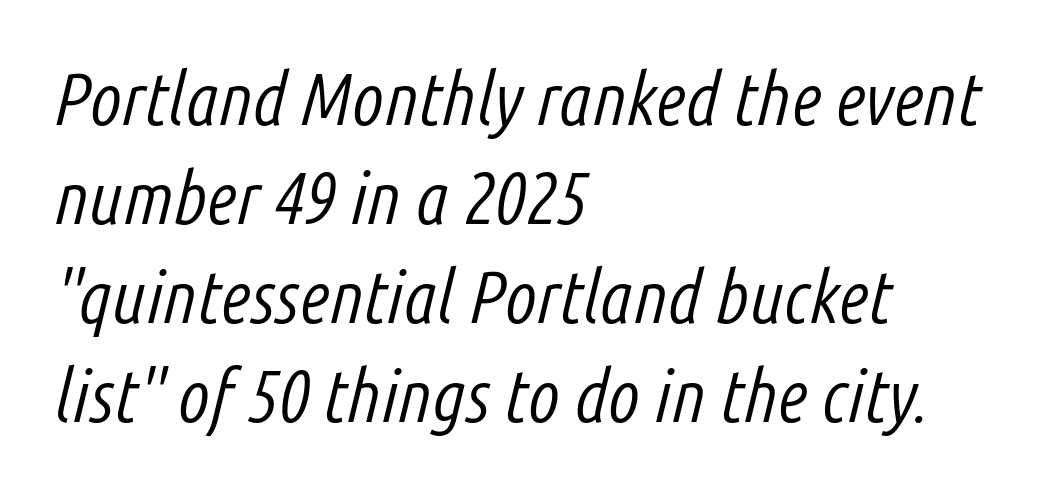
{"italic": "yes", "lean": "right", "slant_degrees": 14, "bold": "no", "weight": "light", "width": "condensed", "stroke_contrast": "low", "x_height": "medium", "monospaced": "no", "underline": "no", "align": "left", "line_spacing": "normal", "line_spacing_ratio": 1.34, "letter_spacing": "normal", "letter_spacing_em": 0.0, "glyph_px": 74}
